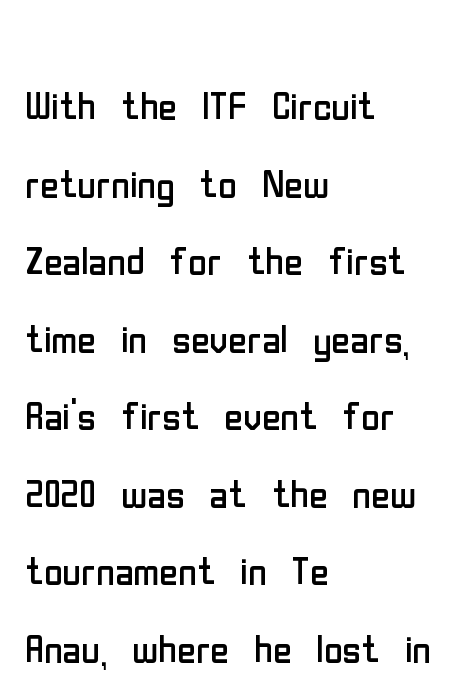
Line beginnings align vertically; line endings do not. The string is rendered with underlining switched off. Does the type have serifs? No, each stem ends abruptly. Do the characters align in a grid? No, the font is proportional. Every character sits straight up, as roman type does.
